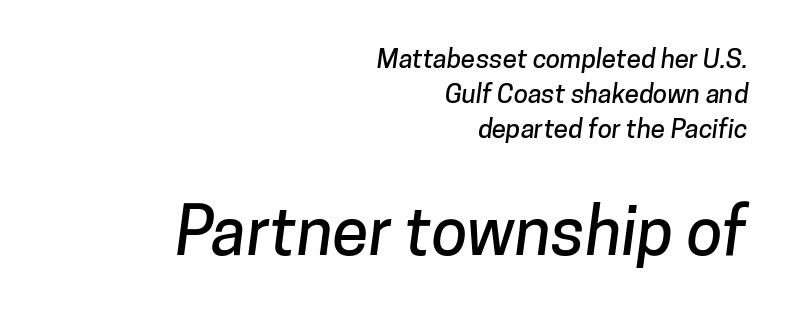
These lines keep a tight, regular rhythm from letter to letter. No word sits above an underline. Each letter keeps its own natural width here, so spacing adapts to shape. Honestly, the row spacing looks completely unremarkable.
